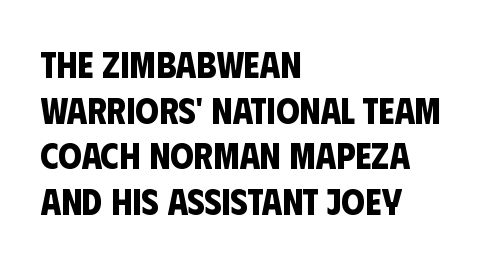
Q: Is the text bold? A: Yes.
Q: Is the typeface a serif or a sans-serif typeface? A: Sans-serif.
Q: Is the text underlined? A: No.
Q: How is the paragraph aligned? A: Left-aligned.
Q: Is the spacing between letters normal or unusually wide? A: Normal.
Q: Width (condensed, normal, or wide)? A: Condensed.
Q: Stroke contrast? A: Low.
Q: x-height? A: Large.
Q: Monospaced? A: No.
